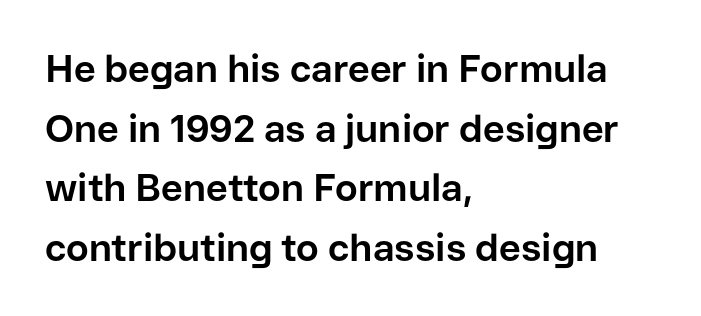
{"serif": "no", "italic": "no", "bold": "yes", "weight": "bold", "width": "normal", "stroke_contrast": "low", "x_height": "medium", "monospaced": "no", "underline": "no", "align": "left", "line_spacing": "normal", "line_spacing_ratio": 1.57, "letter_spacing": "normal", "letter_spacing_em": 0.0, "glyph_px": 38}
